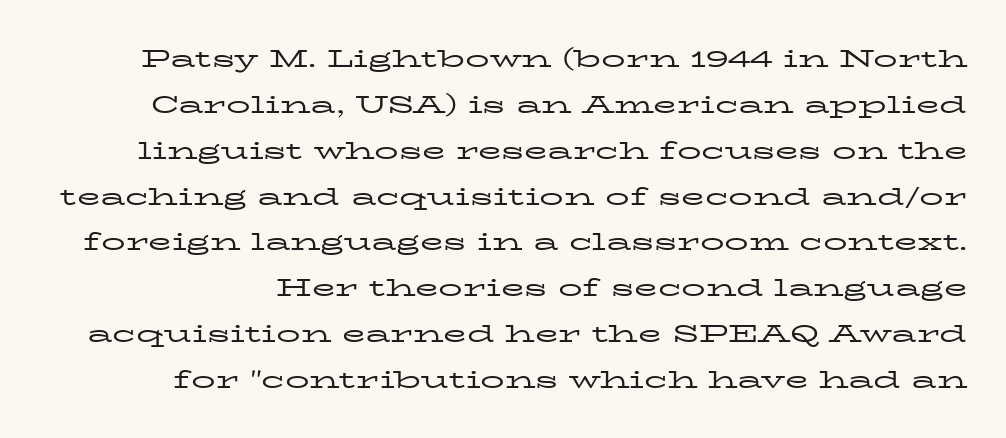
Q: Is the text bold? A: No.
Q: Is the text italic (slanted)? A: No, it is upright.
Q: Is the text underlined? A: No.
Q: Is the spacing between letters normal or unusually wide? A: Normal.
Q: Is the spacing between lines tight, normal or loose? A: Loose.
